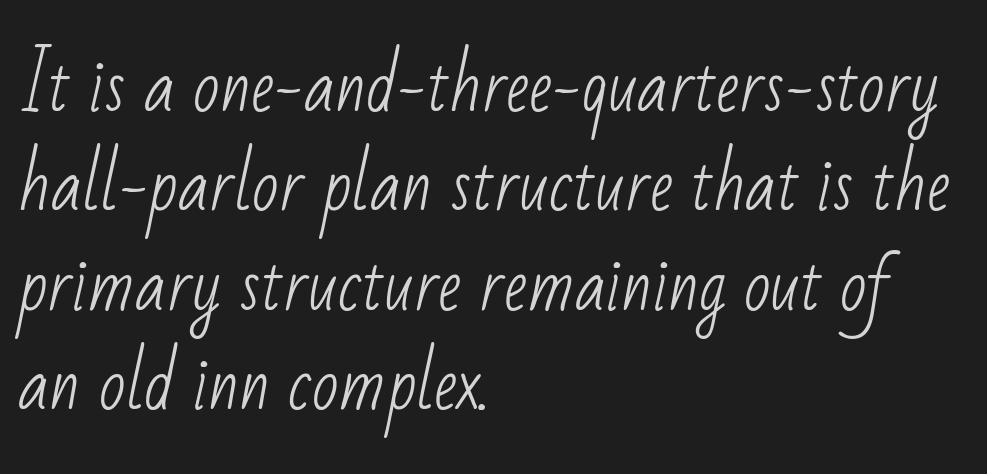
{"serif": "no", "bold": "no", "weight": "light", "width": "condensed", "stroke_contrast": "low", "x_height": "small", "monospaced": "no", "underline": "no", "align": "left", "line_spacing": "normal", "line_spacing_ratio": 1.42, "letter_spacing": "normal", "letter_spacing_em": 0.0, "glyph_px": 70}
